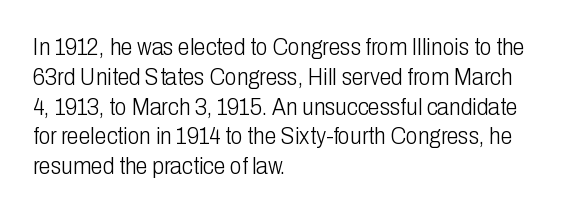
Q: Is the text bold? A: No.
Q: Is the text italic (slanted)? A: No, it is upright.
Q: Is the text underlined? A: No.
Q: How is the paragraph aligned? A: Left-aligned.
Q: Is the spacing between letters normal or unusually wide? A: Normal.
